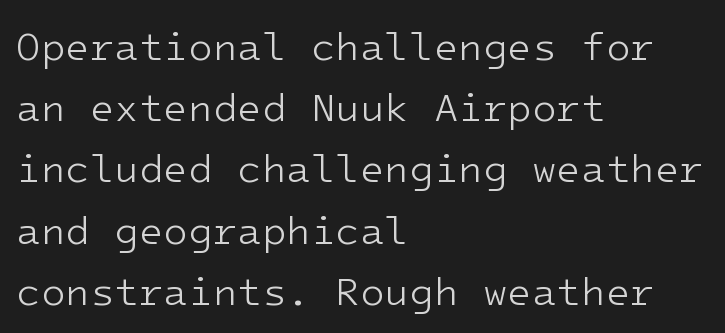
The image shows 40 px light sans-serif type, upright, monospaced; set left-aligned, normal line spacing (1.53x), normal letter spacing, not underlined; low stroke contrast and a medium x-height.
